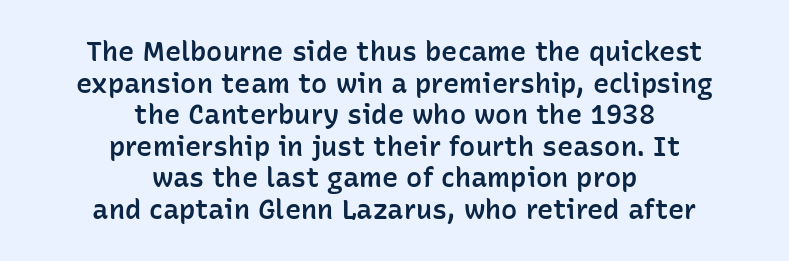
{"italic": "no", "bold": "semi", "underline": "no", "align": "center", "line_spacing_ratio": 1.17, "letter_spacing": "normal", "letter_spacing_em": 0.0, "glyph_px": 27}
